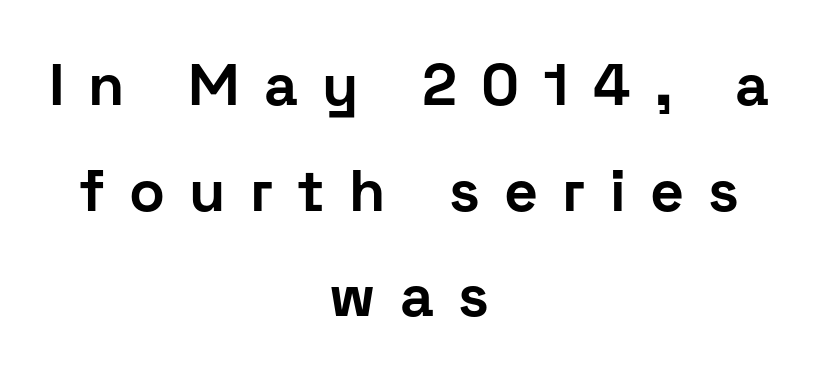
The image shows 59 px bold sans-serif type, upright; set centered, line spacing 1.79x, unusually wide letter spacing (+0.41 em), not underlined; low stroke contrast and a medium x-height.
